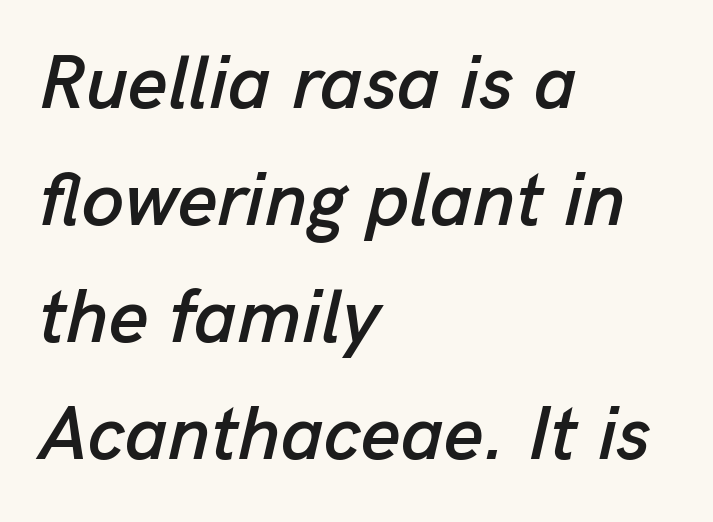
This rendering leaves character spacing at its baseline value. The strip under each line holds only bare page. Interline gaps are of average width in this sample. The text carries the slant typical of an italic or oblique font. Note the varied advance widths — an 'i' is clearly narrower than an 'm'. Horizontal alignment here is leftward, the default for most running prose.
